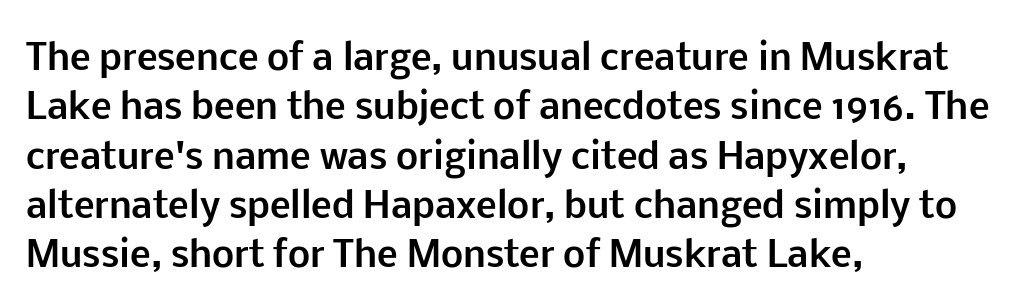
The setting favours the left margin, as ordinary paragraphs usually do. Quick note: not italic, upright. These lines sit exactly where default settings would place them. Check under the words: just untouched page. Varying glyph widths throughout — classic text-font behaviour. Is the type bold? Yes — the strokes are clearly thick and heavy.
